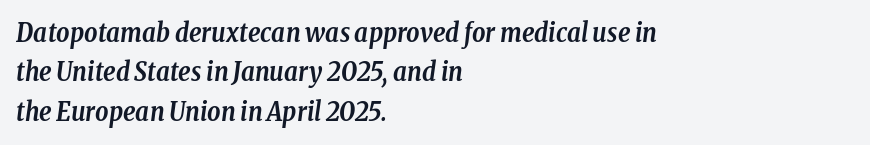
The tracking reads as untouched default to a designer's eye. Thick stems and heavy bowls — unmistakably bold. These lines were composed using italics. Descender tails drop into unmarked territory.
